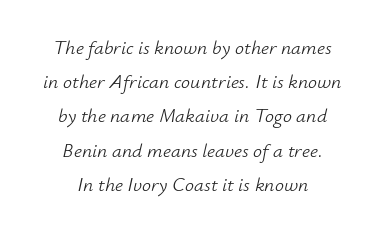
Q: Is the text bold? A: No.
Q: Is the text italic (slanted)? A: Yes, it leans right by about 12 degrees.
Q: Is the text underlined? A: No.
Q: How is the paragraph aligned? A: Centered.
Q: Is the spacing between letters normal or unusually wide? A: Normal.
